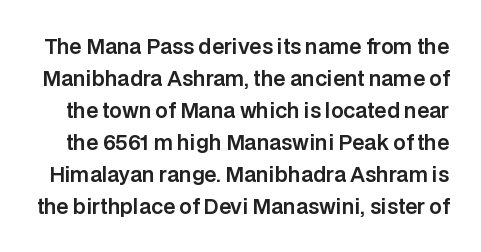
Q: Is the text italic (slanted)? A: No, it is upright.
Q: Is the text underlined? A: No.
Q: Is the spacing between letters normal or unusually wide? A: Normal.
Q: Is the spacing between lines tight, normal or loose? A: Normal.
